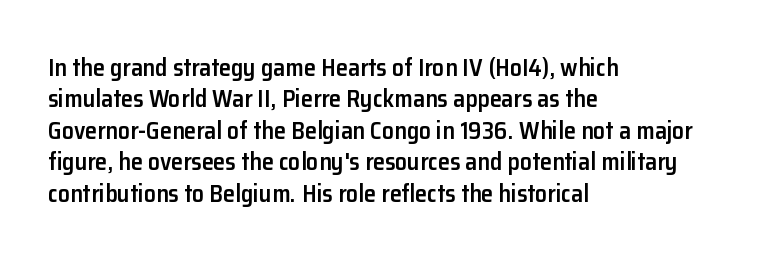
Students, this is semibold: more ink than regular, less than bold. Descender tails drop into unmarked territory. Reading down the block, your eye returns to a fixed left position each line. Do the letters lean? They stand straight. The space between consecutive lines is moderate.
